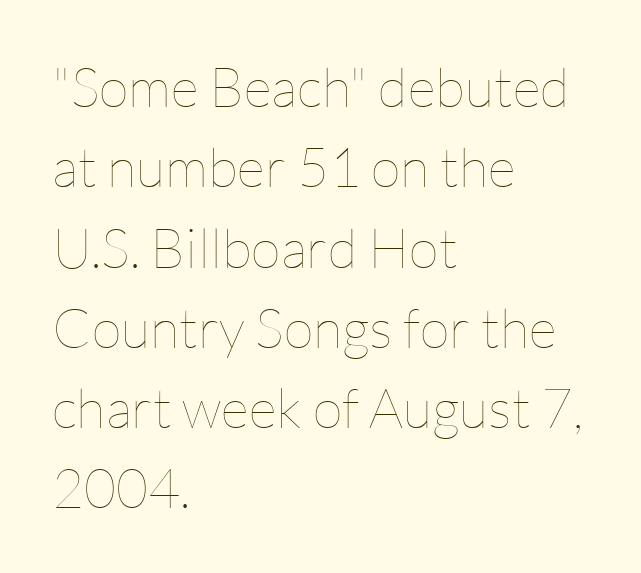
The lines are quadded left. Note the varied advance widths — an 'i' is clearly narrower than an 'm'. Words float on clear page, feet unadorned. Each word holds together tightly as a unit, with standard inter-letter gaps. Quick note: not italic, upright. The line-height multiplier appears to be the usual default.
